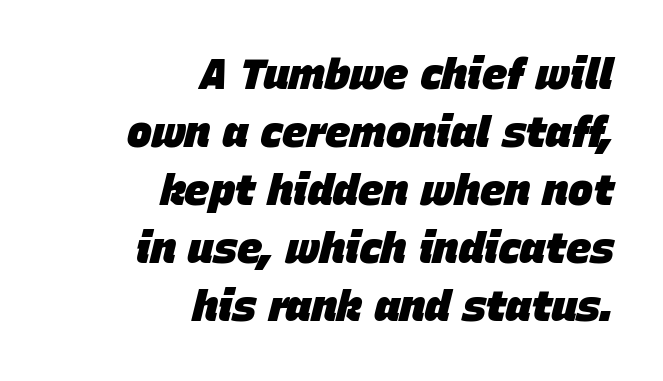
The glyphs have the mass of a bold cut. This sample has the flowing, uneven cadence of proportional lettering. Each word holds together tightly as a unit, with standard inter-letter gaps. Whoever set this chose a conventional vertical rhythm. Compared with ordinary roman type, these characters are visibly tilted.
